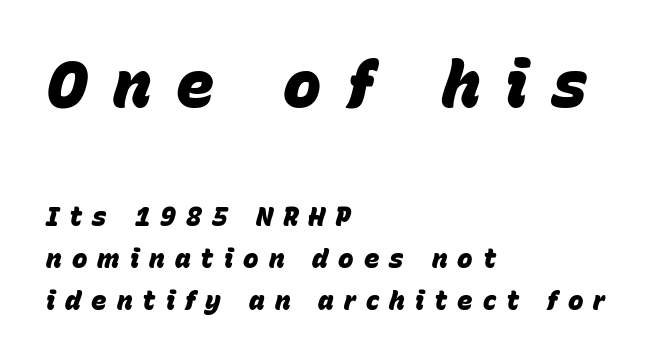
{"italic": "yes", "lean": "right", "slant_degrees": 15, "bold": "yes", "weight": "heavy", "width": "normal", "stroke_contrast": "low", "x_height": "large", "monospaced": "no", "underline": "no", "align": "left", "line_spacing": "normal", "line_spacing_ratio": 1.62, "letter_spacing": "wide", "letter_spacing_em": 0.39, "larger_block": "first", "size_ratio": 2.46, "glyph_px": 64}
